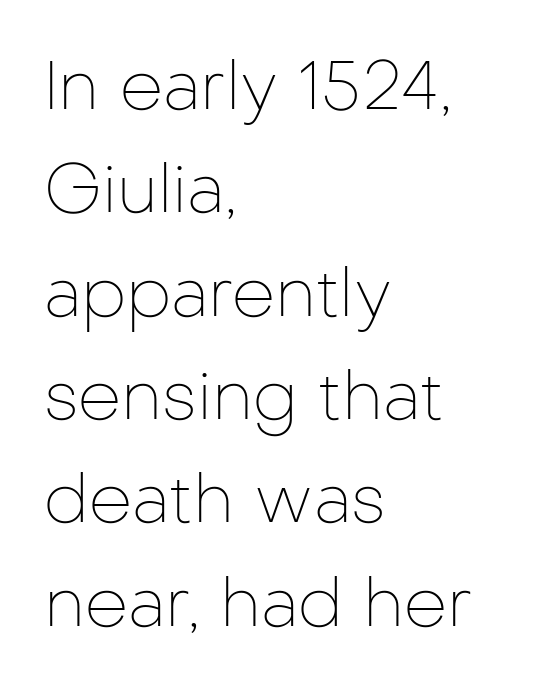
A roman cut, with each character standing at attention. A typesetter would call this proportional, since set widths differ per character. This rendering uses left alignment, leaving the right contour irregular. Letters rest on an invisible, unmarked baseline.
